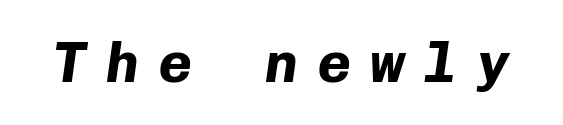
Q: Is the text bold? A: Yes.
Q: Is the text italic (slanted)? A: Yes, it leans right by about 8 degrees.
Q: Is the text underlined? A: No.
Q: Is the spacing between letters normal or unusually wide? A: Unusually wide.
Q: Width (condensed, normal, or wide)? A: Normal.
Q: Stroke contrast? A: Low.
Q: x-height? A: Medium.
Q: Monospaced? A: Yes.
